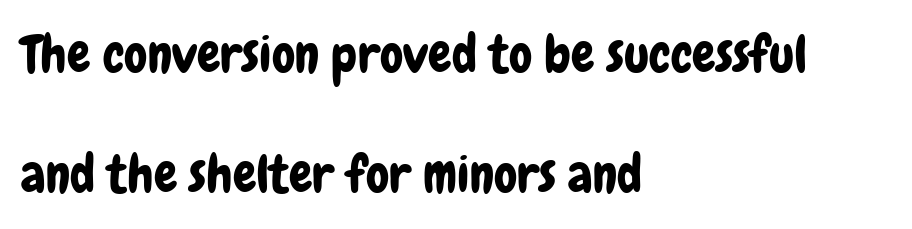
The image shows 52 px condensed sans-serif type, upright; set left-aligned, loose line spacing (2.3x), normal letter spacing, not underlined; low stroke contrast and a medium x-height.
